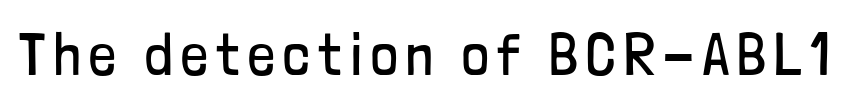
The image shows 59 px regular-weight, condensed sans-serif type, upright; set not underlined; low stroke contrast and a medium x-height.
